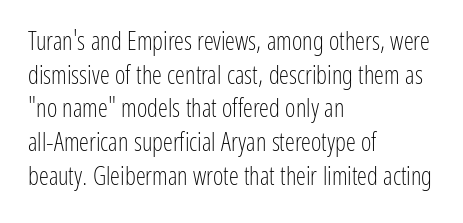
The image shows 25 px text type, upright; set left-aligned, normal line spacing (1.35x), normal letter spacing, not underlined.
